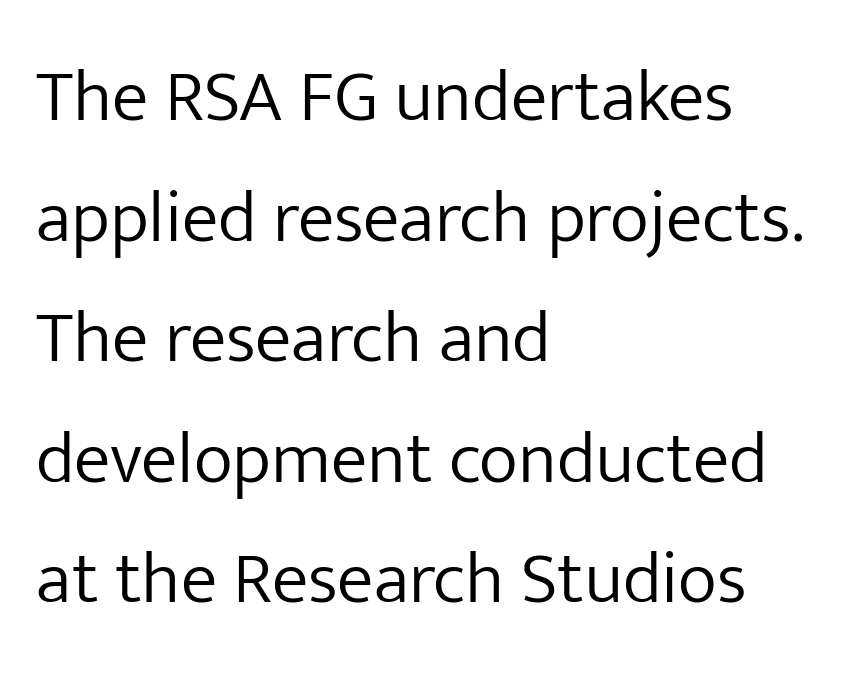
Serif or sans? Sans — the stroke terminals are bare. The lines in this sample share a left origin and differ only in where they stop. Each word holds together tightly as a unit, with standard inter-letter gaps. This is not heavy type; no bold has been used. Letters rest on an invisible, unmarked baseline. No italicization has been applied; the sample stays upright.
